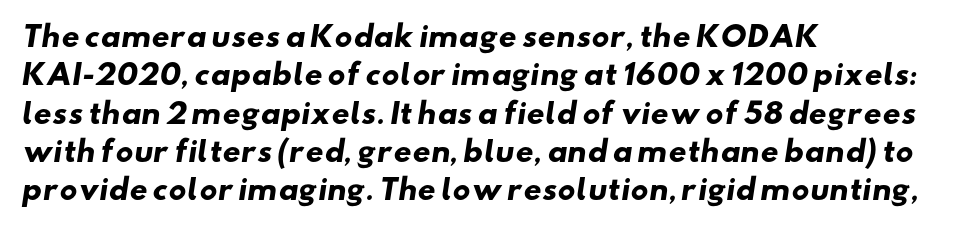
The block of text has a typical density, with ordinary space between rows. A bare baseline throughout the passage. The rendering uses a bold face; every stroke is thick and dark. Grotesque or geometric, the face here clearly has no serifs.
